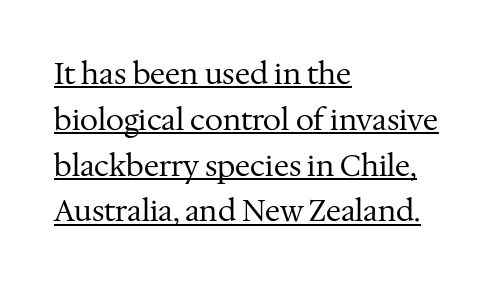
Q: Is the text bold? A: No.
Q: Is the text italic (slanted)? A: No, it is upright.
Q: Is the typeface a serif or a sans-serif typeface? A: Serif.
Q: Is the text underlined? A: Yes.
Q: How is the paragraph aligned? A: Left-aligned.
Q: Is the spacing between letters normal or unusually wide? A: Normal.
Q: Is the spacing between lines tight, normal or loose? A: Normal.
Q: Width (condensed, normal, or wide)? A: Normal.
Q: Stroke contrast? A: Medium.
Q: x-height? A: Medium.
Q: Monospaced? A: No.
